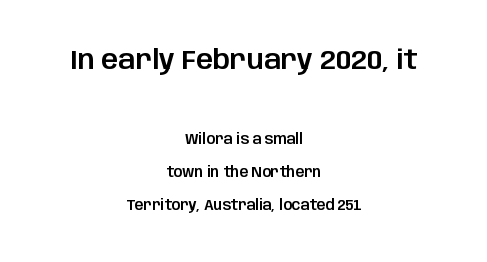
Q: Is the text italic (slanted)? A: No, it is upright.
Q: Is the text underlined? A: No.
Q: How is the paragraph aligned? A: Centered.
Q: Is the spacing between letters normal or unusually wide? A: Normal.
Q: Is the spacing between lines tight, normal or loose? A: Loose.
Q: Which block of text is set in a larger size, the first (top) or the second (bottom)? A: The first (top) one.
